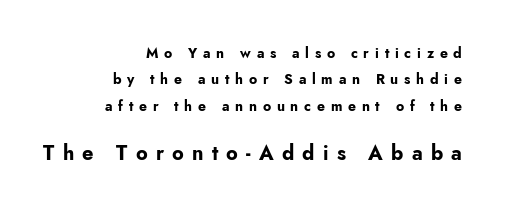
Reading top to bottom, the characters get bigger at the block break. Lines of text with bare space underneath. Someone cranked the tracking dial way up on this one. Horizontal alignment here is rightward, an uncommon choice for prose. Look at the stroke-to-counter ratio: heavy, a bold. Nope, not italic — everything's standing straight.
